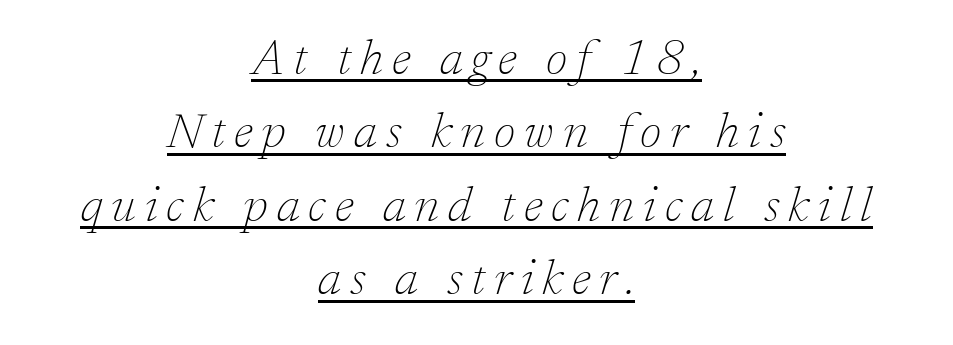
{"serif": "yes", "italic": "yes", "lean": "right", "slant_degrees": 17, "bold": "no", "weight": "thin", "width": "normal", "stroke_contrast": "low", "x_height": "medium", "monospaced": "no", "underline": "yes", "align": "center", "line_spacing": "normal", "line_spacing_ratio": 1.5, "glyph_px": 49}
